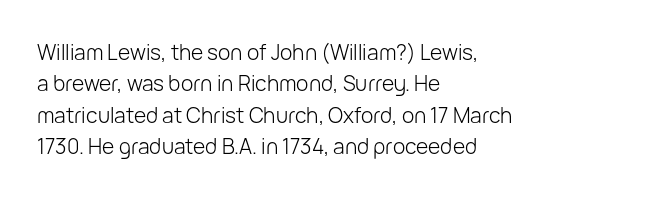
Each row of text sits above clean, open space. Italic? Not at all — the glyphs are vertical. Typeset ragged right — the left edge is the straight one. Each word holds together tightly as a unit, with standard inter-letter gaps. Interline gaps are of average width in this sample.
